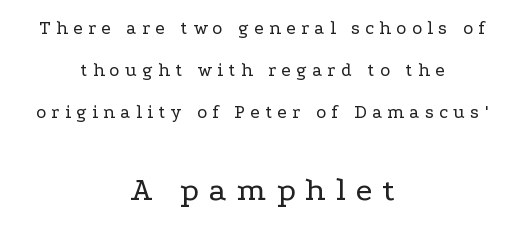
The passage shown is not underscored anywhere. The letters stand straight up with perfectly vertical stems. Where is the straight margin? There isn't one; the lines are centered. Quick note: interline space is abundant. The passage shown is typed in a proportional face where columns would drift.
